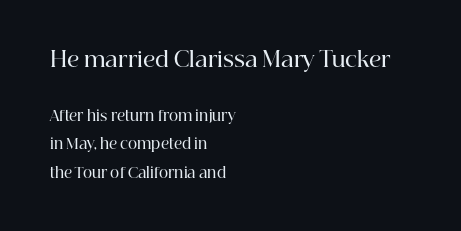
In this sample the first text group is rendered at the bigger scale. Vertical strokes here are truly vertical. Plain, unruled lines of type. Line beginnings align vertically; line endings do not.
